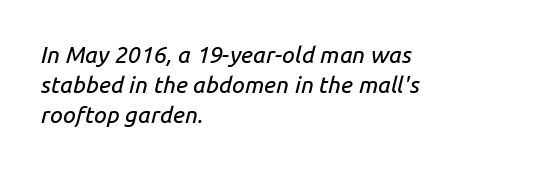
Plain, unruled lines of type. Horizontal bands of white between lines are of average thickness. The passage shown leans; its letterforms are oblique. The type is set solid horizontally, with unmodified tracking. These lines are set flush left with a ragged right edge.
